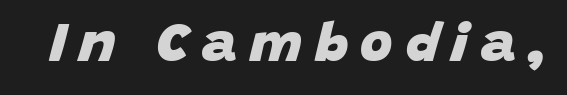
{"italic": "yes", "lean": "right", "slant_degrees": 15, "bold": "yes", "weight": "heavy", "width": "normal", "stroke_contrast": "low", "x_height": "large", "monospaced": "no", "underline": "no", "letter_spacing": "wide", "letter_spacing_em": 0.22, "glyph_px": 56}
